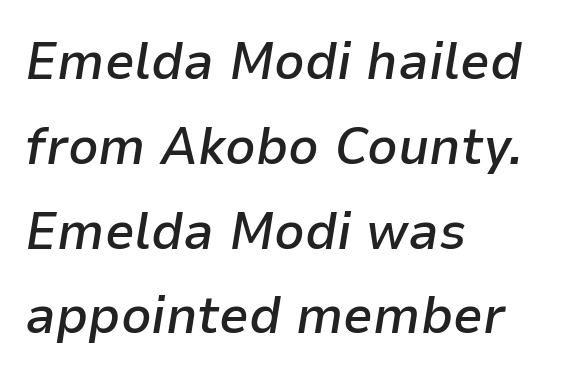
What stands out about the letter spacing? Nothing — it is the standard amount. The passage shown stacks its lines at a standard gap. Honestly, there is no underline to notice here at all. These lines are rendered in a variable-pitch font.
